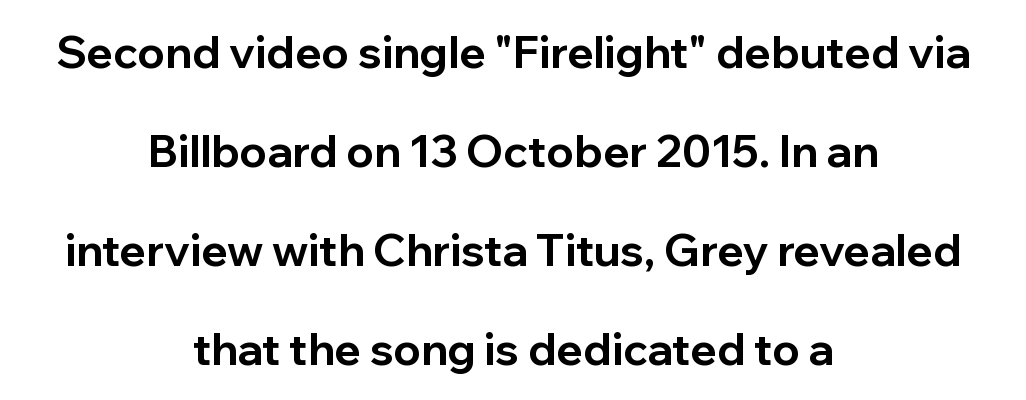
Observe the absence of serifs on each vertical stroke in this sample. The glyphs are unaccompanied by any horizontal stroke below them. A student would call this center alignment; a typographer would say set centered. You could fit nearly another row in the gap between these rows.
